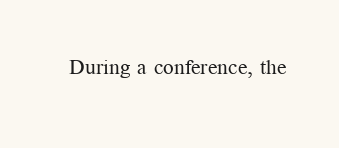
The image shows 21 px text type, upright; set normal letter spacing, not underlined.
